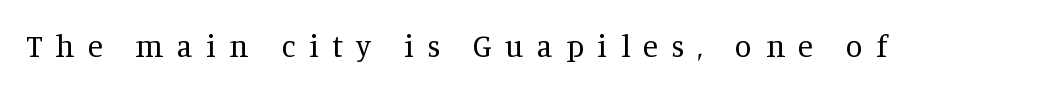
The image shows 31 px regular-weight serif type, upright; set unusually wide letter spacing (+0.43 em), not underlined; medium stroke contrast and a large x-height.
